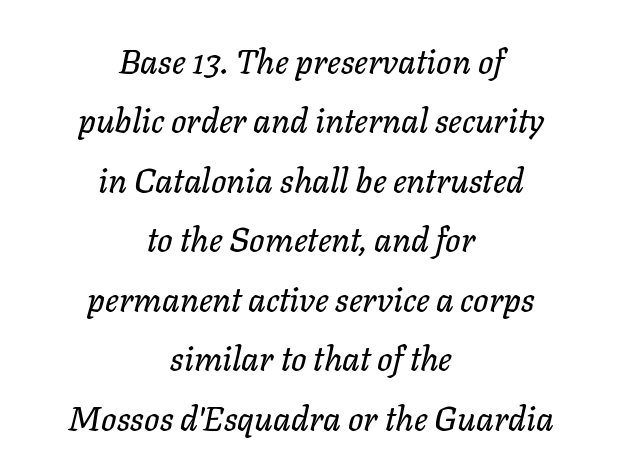
Q: Is the text italic (slanted)? A: Yes, it leans right by about 11 degrees.
Q: Is the text underlined? A: No.
Q: How is the paragraph aligned? A: Centered.
Q: Is the spacing between letters normal or unusually wide? A: Normal.
Q: Width (condensed, normal, or wide)? A: Normal.
Q: Stroke contrast? A: Low.
Q: x-height? A: Medium.
Q: Monospaced? A: No.
